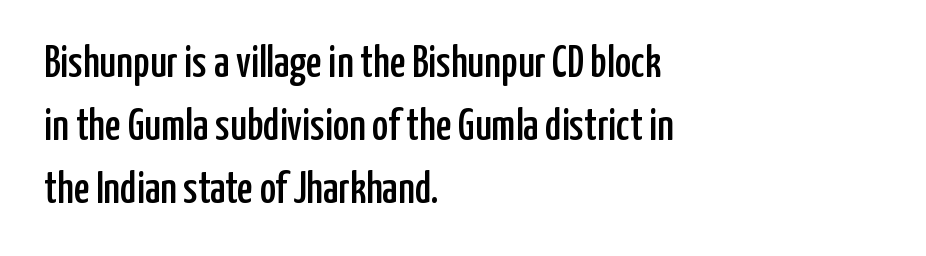
{"serif": "no", "italic": "no", "width": "condensed", "stroke_contrast": "low", "x_height": "medium", "monospaced": "no", "underline": "no", "align": "left", "line_spacing": "normal", "line_spacing_ratio": 1.43, "letter_spacing": "normal", "letter_spacing_em": 0.0, "glyph_px": 44}
